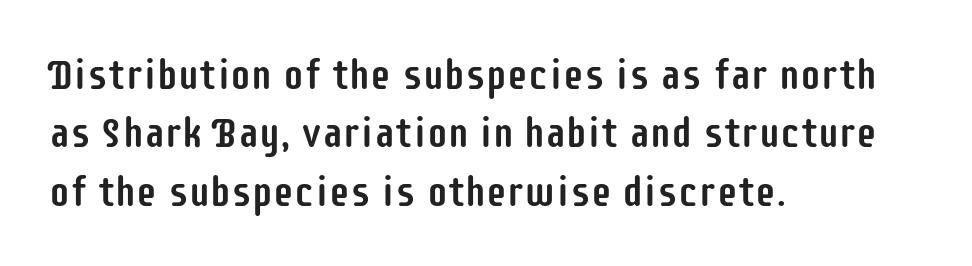
The image shows 42 px condensed sans-serif type, upright; set left-aligned, normal line spacing (1.39x), normal letter spacing, not underlined; low stroke contrast and a large x-height.
